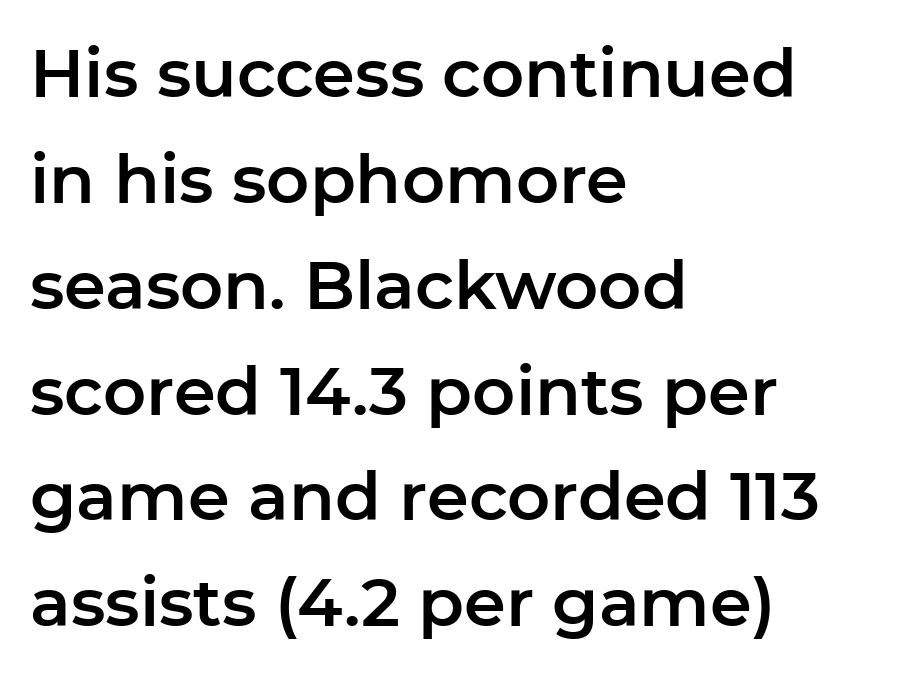
Q: Is the text italic (slanted)? A: No, it is upright.
Q: Is the typeface a serif or a sans-serif typeface? A: Sans-serif.
Q: Is the text underlined? A: No.
Q: How is the paragraph aligned? A: Left-aligned.
Q: Is the spacing between letters normal or unusually wide? A: Normal.
Q: Is the spacing between lines tight, normal or loose? A: Normal.
Q: Width (condensed, normal, or wide)? A: Normal.
Q: Stroke contrast? A: Low.
Q: x-height? A: Medium.
Q: Monospaced? A: No.
